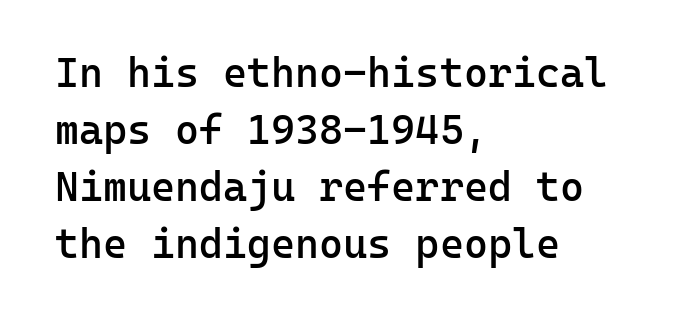
Q: Is the text bold? A: Semi-bold.
Q: Is the text italic (slanted)? A: No, it is upright.
Q: Is the typeface a serif or a sans-serif typeface? A: Sans-serif.
Q: Is the text underlined? A: No.
Q: How is the paragraph aligned? A: Left-aligned.
Q: Is the spacing between letters normal or unusually wide? A: Normal.
Q: Is the spacing between lines tight, normal or loose? A: Normal.
Q: Width (condensed, normal, or wide)? A: Normal.
Q: Stroke contrast? A: Low.
Q: x-height? A: Medium.
Q: Monospaced? A: Yes.
